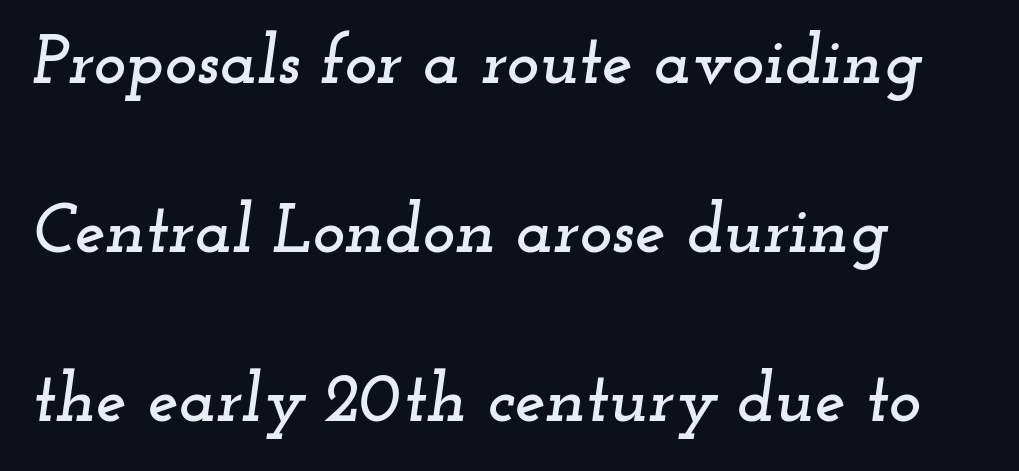
Q: Is the text italic (slanted)? A: Yes, it leans right by about 12 degrees.
Q: Is the typeface a serif or a sans-serif typeface? A: Serif.
Q: Is the text underlined? A: No.
Q: How is the paragraph aligned? A: Left-aligned.
Q: Is the spacing between letters normal or unusually wide? A: Normal.
Q: Is the spacing between lines tight, normal or loose? A: Loose.
Q: Width (condensed, normal, or wide)? A: Wide.
Q: Stroke contrast? A: Low.
Q: x-height? A: Small.
Q: Monospaced? A: No.
